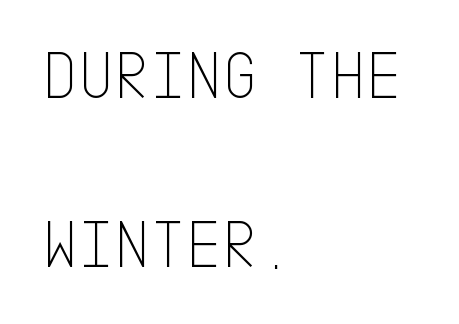
Each row of text sits above clean, open space. In terms of letterspacing, this is plain default setting. This block would shrink considerably if given ordinary leading; it's expanded now. Ascenders rise straight up at ninety degrees.
